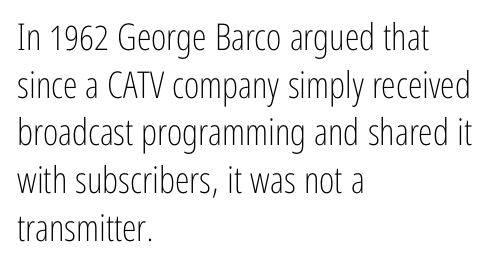
Q: Is the text bold? A: No.
Q: Is the text italic (slanted)? A: No, it is upright.
Q: Is the typeface a serif or a sans-serif typeface? A: Sans-serif.
Q: Is the text underlined? A: No.
Q: How is the paragraph aligned? A: Left-aligned.
Q: Is the spacing between letters normal or unusually wide? A: Normal.
Q: Is the spacing between lines tight, normal or loose? A: Normal.
Q: Width (condensed, normal, or wide)? A: Condensed.
Q: Stroke contrast? A: Low.
Q: x-height? A: Medium.
Q: Monospaced? A: No.
